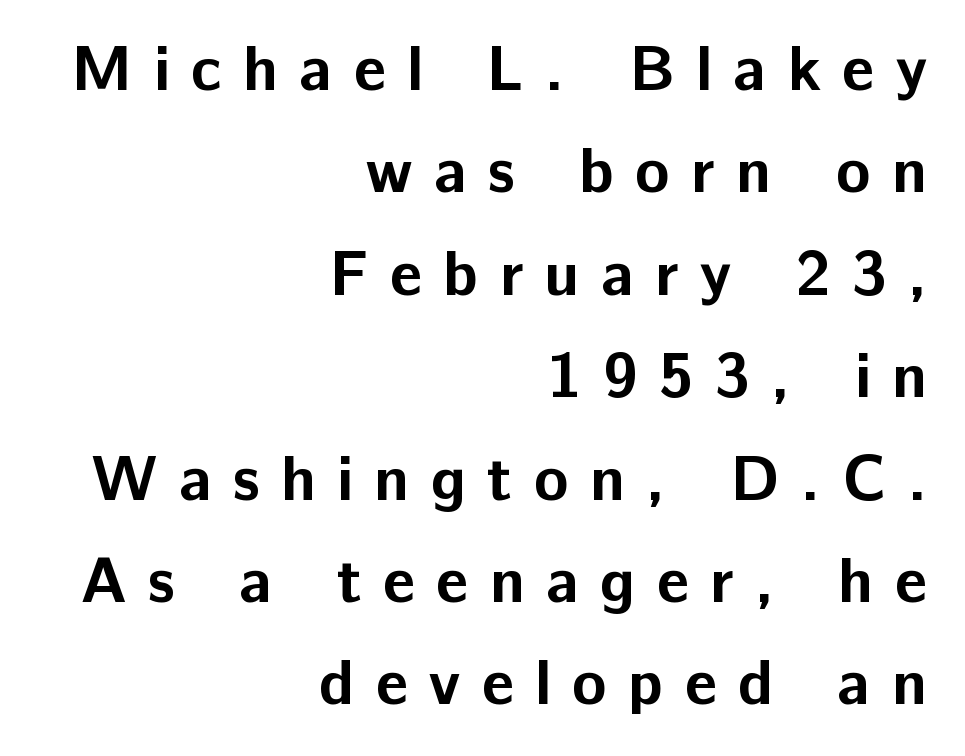
{"serif": "no", "italic": "no", "bold": "yes", "weight": "bold", "width": "normal", "stroke_contrast": "low", "x_height": "medium", "monospaced": "no", "underline": "no", "align": "right", "line_spacing": "normal", "line_spacing_ratio": 1.6, "letter_spacing": "wide", "letter_spacing_em": 0.33, "glyph_px": 64}
